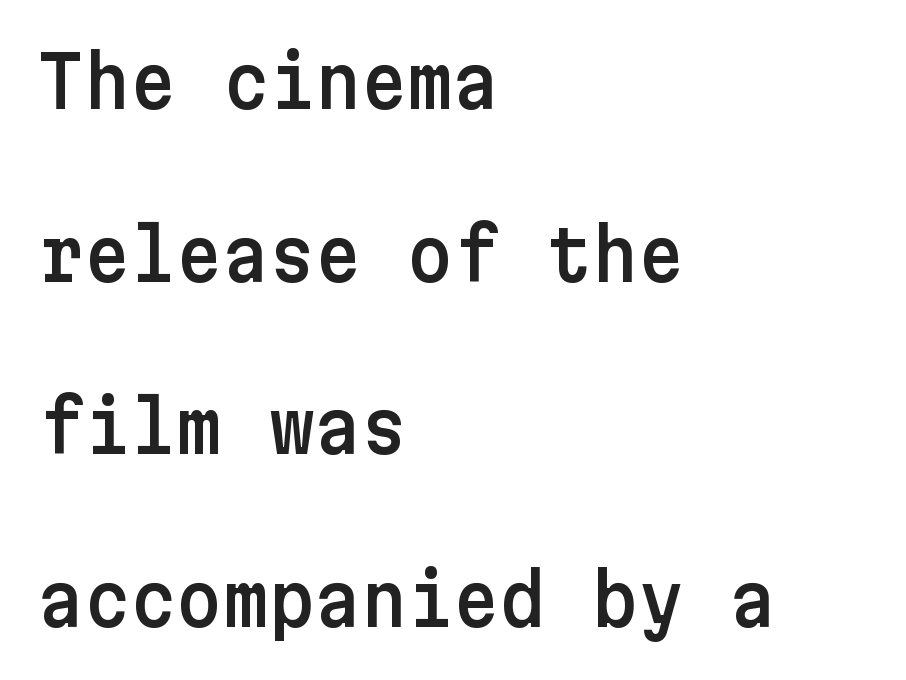
The letterforms sit shoulder to shoulder at normal distance. The glyphs are unaccompanied by any horizontal stroke below them. The face used here is a sans, in the tradition of grotesques and geometrics. The ragged edge is on the right, which tells us the setting is flush left.
